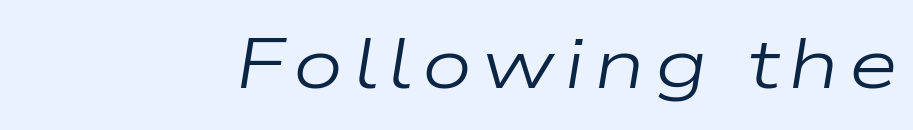
The letters advance in unequal steps, a hallmark of proportional type. A typesetter would mark this as italic. A clean baseline with only descenders dipping below it. The weight would be labelled regular, book, light, or lighter still.
